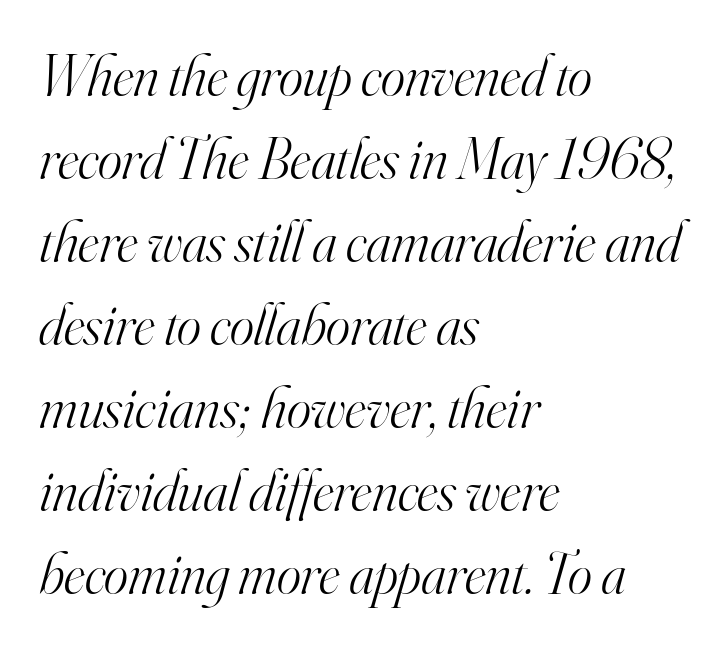
Q: Is the text bold? A: No.
Q: Is the text italic (slanted)? A: Yes, it leans right by about 16 degrees.
Q: Is the typeface a serif or a sans-serif typeface? A: Serif.
Q: Is the text underlined? A: No.
Q: How is the paragraph aligned? A: Left-aligned.
Q: Is the spacing between letters normal or unusually wide? A: Normal.
Q: Is the spacing between lines tight, normal or loose? A: Normal.
Q: Width (condensed, normal, or wide)? A: Normal.
Q: Stroke contrast? A: High.
Q: x-height? A: Small.
Q: Monospaced? A: No.
